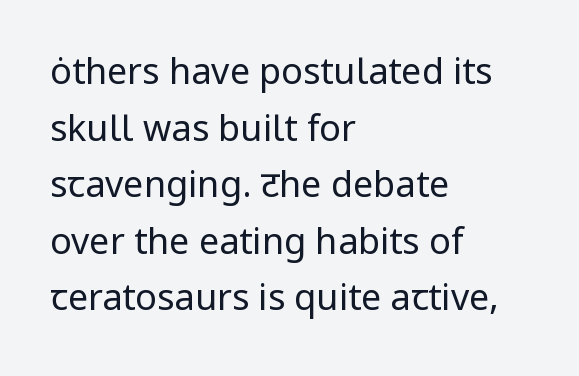
{"serif": "no", "italic": "no", "bold": "no", "weight": "regular", "width": "normal", "stroke_contrast": "low", "x_height": "medium", "monospaced": "no", "underline": "no", "align": "left", "line_spacing": "normal", "line_spacing_ratio": 1.57, "letter_spacing": "normal", "letter_spacing_em": 0.0, "glyph_px": 36}
